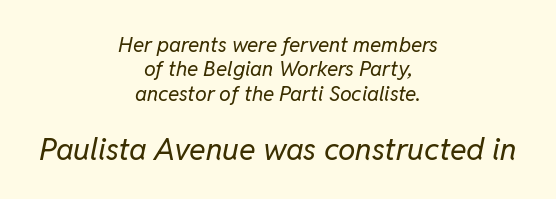
How are the letters spaced? Ordinarily, with no added tracking. The axis of the letterforms is tilted away from vertical. These two chunks differ in scale, with the bottom chunk taking the larger measure. Rule under the text: the space is simply empty. This reads as an unemphasized weight, regular at the heaviest.
